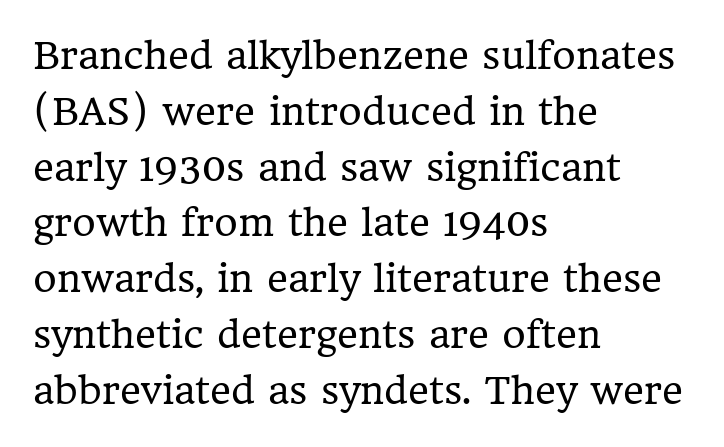
Q: Is the text bold? A: No.
Q: Is the text italic (slanted)? A: No, it is upright.
Q: Is the typeface a serif or a sans-serif typeface? A: Serif.
Q: Is the text underlined? A: No.
Q: How is the paragraph aligned? A: Left-aligned.
Q: Is the spacing between letters normal or unusually wide? A: Normal.
Q: Is the spacing between lines tight, normal or loose? A: Normal.
Q: Width (condensed, normal, or wide)? A: Normal.
Q: Stroke contrast? A: Low.
Q: x-height? A: Medium.
Q: Monospaced? A: No.
